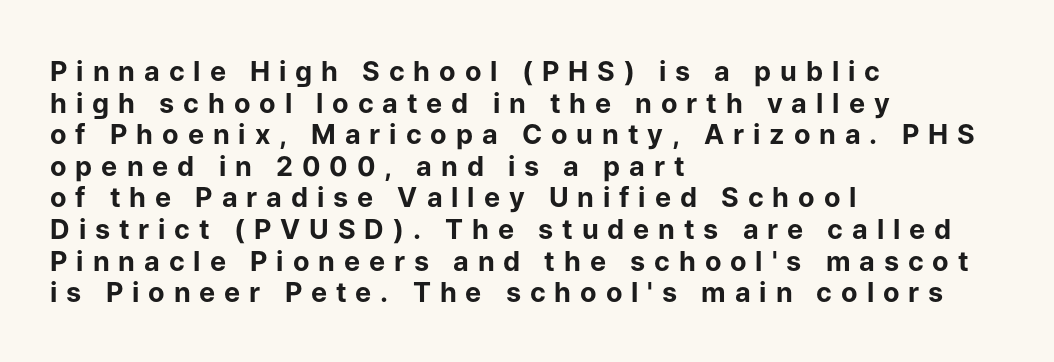
{"italic": "no", "bold": "yes", "underline": "no", "align": "left", "line_spacing_ratio": 1.17, "letter_spacing": "wide", "letter_spacing_em": 0.33, "glyph_px": 27}
